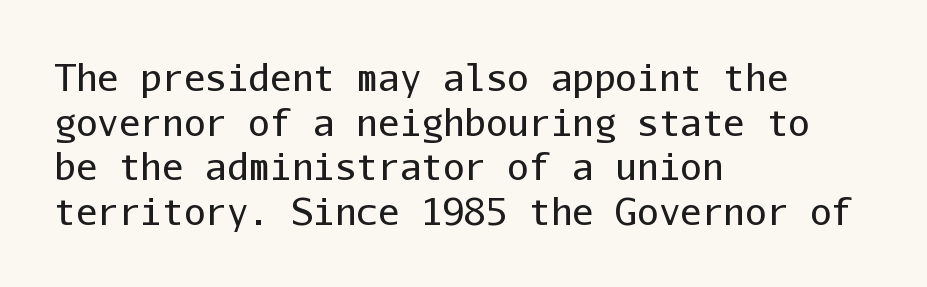
The letters stand upright; this is a roman face. Decoration check: the copy has no underline. The letters look calm and open, with moderate or lighter stems. Monospaced: the letters line up in strict vertical columns. The face used here is a sans, in the tradition of grotesques and geometrics.
